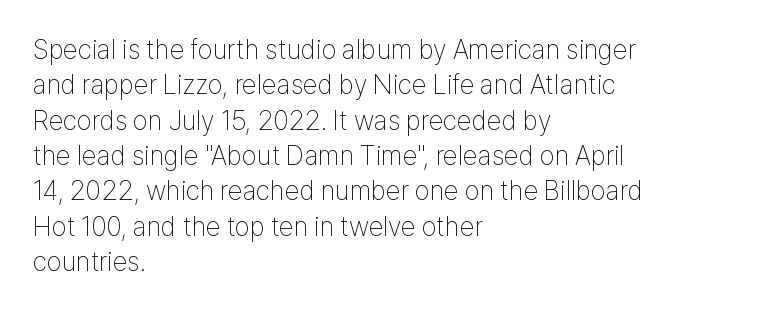
The image shows 27 px text type, upright; set left-aligned, normal line spacing (1.31x), normal letter spacing, not underlined.
